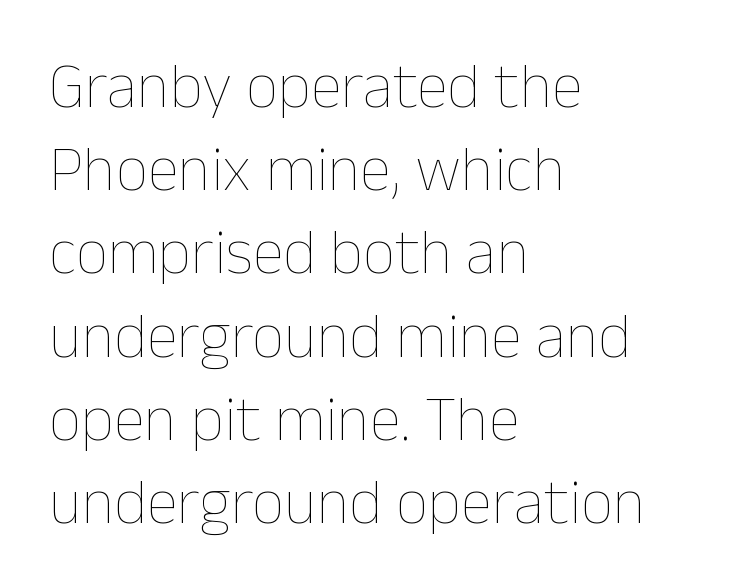
It's the straight-up-and-down kind of type. Left-aligned paragraph, ragged on the right. The characters are drawn with everyday or finer stroke widths. Think of a printed novel: that variable character pitch is what you see here.
